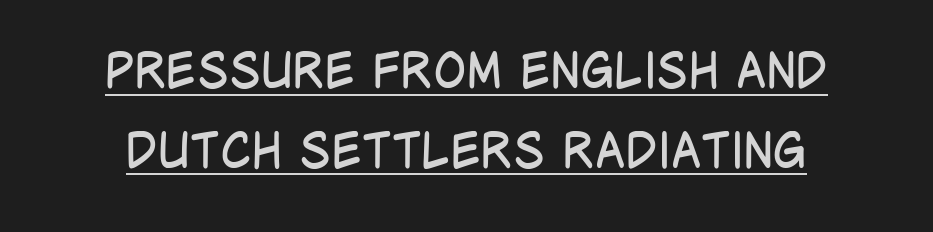
Q: Is the text bold? A: No.
Q: Is the text italic (slanted)? A: No, it is upright.
Q: Is the typeface a serif or a sans-serif typeface? A: Sans-serif.
Q: Is the text underlined? A: Yes.
Q: Is the spacing between letters normal or unusually wide? A: Normal.
Q: Is the spacing between lines tight, normal or loose? A: Normal.
Q: Width (condensed, normal, or wide)? A: Condensed.
Q: Stroke contrast? A: Low.
Q: x-height? A: Large.
Q: Monospaced? A: No.
